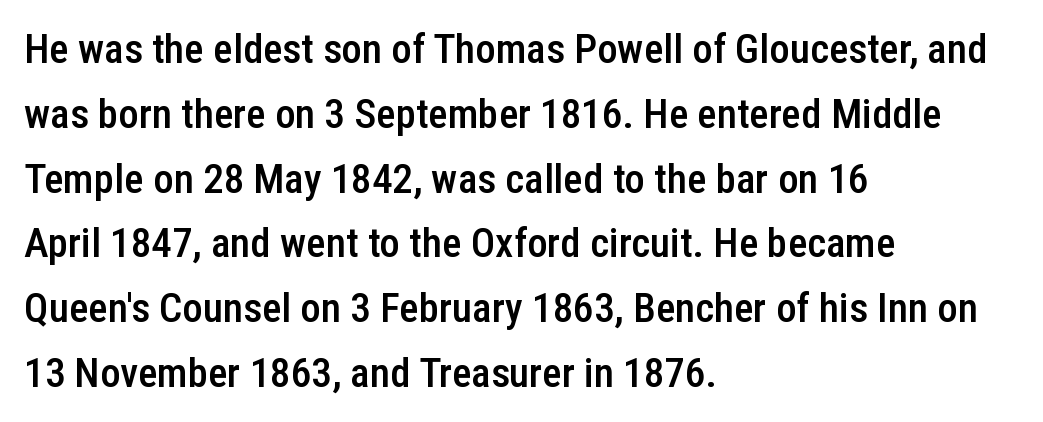
You can tell from the bare stems that sans-serif type was used. The passage shown stacks its lines at a standard gap. The paragraph shown leans on its left margin. The gaps between neighbouring characters are ordinary and unremarkable.
